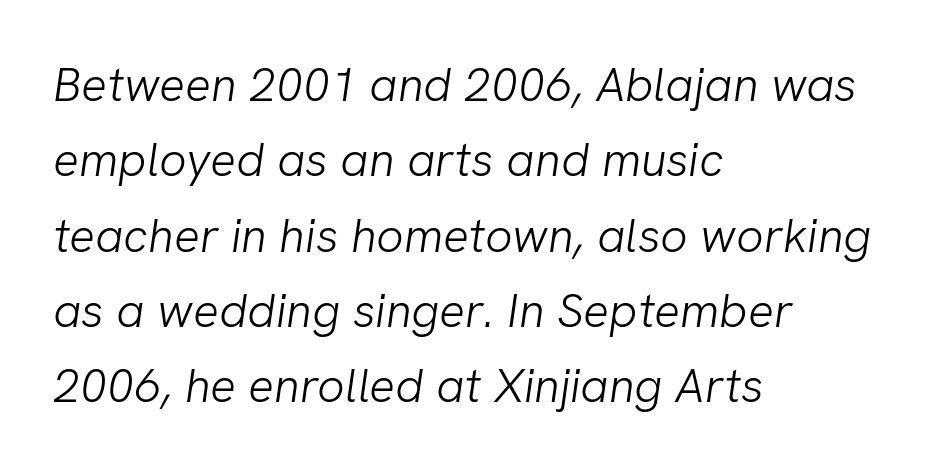
Q: Is the text bold? A: No.
Q: Is the typeface a serif or a sans-serif typeface? A: Sans-serif.
Q: Is the text underlined? A: No.
Q: How is the paragraph aligned? A: Left-aligned.
Q: Is the spacing between letters normal or unusually wide? A: Normal.
Q: Is the spacing between lines tight, normal or loose? A: Normal.
Q: Width (condensed, normal, or wide)? A: Normal.
Q: Stroke contrast? A: Low.
Q: x-height? A: Medium.
Q: Monospaced? A: No.
